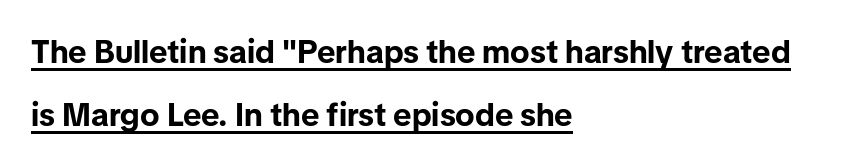
{"serif": "no", "italic": "no", "bold": "yes", "weight": "bold", "width": "normal", "stroke_contrast": "low", "x_height": "medium", "monospaced": "no", "underline": "yes", "align": "left", "line_spacing": "loose", "line_spacing_ratio": 1.98, "letter_spacing": "normal", "letter_spacing_em": 0.0, "glyph_px": 32}
